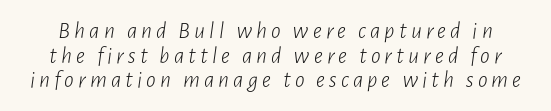
{"italic": "yes", "lean": "right", "slant_degrees": 7, "bold": "no", "underline": "no", "line_spacing": "tight", "line_spacing_ratio": 1.03, "glyph_px": 24}
